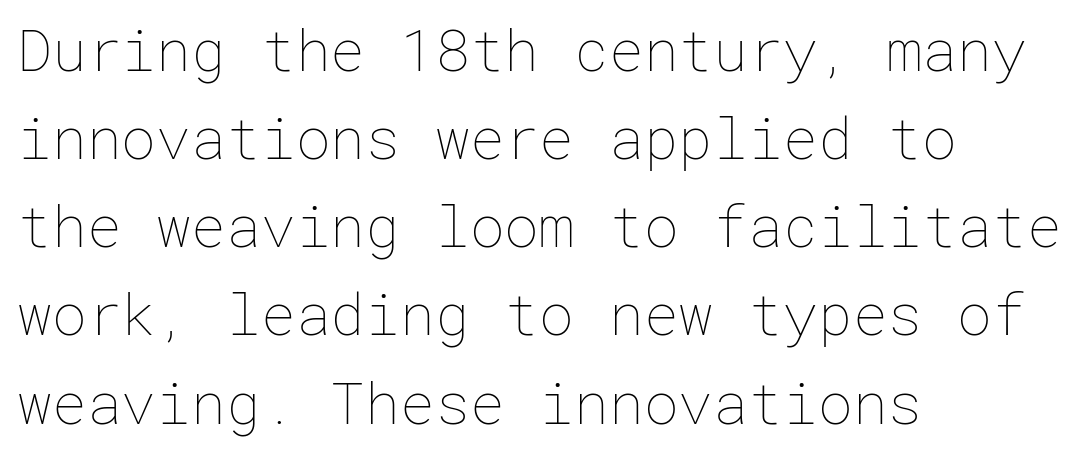
The image shows 58 px thin type, upright; set left-aligned, normal line spacing (1.52x), normal letter spacing, not underlined; low stroke contrast and a medium x-height.
